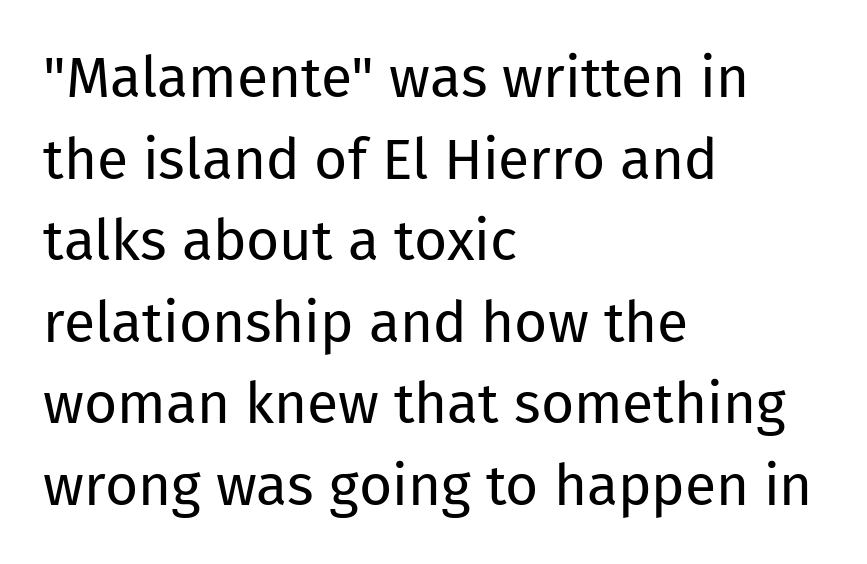
{"serif": "no", "italic": "no", "bold": "no", "weight": "regular", "width": "normal", "stroke_contrast": "low", "x_height": "medium", "monospaced": "no", "underline": "no", "align": "left", "line_spacing": "normal", "line_spacing_ratio": 1.43, "letter_spacing": "normal", "letter_spacing_em": 0.0, "glyph_px": 57}
